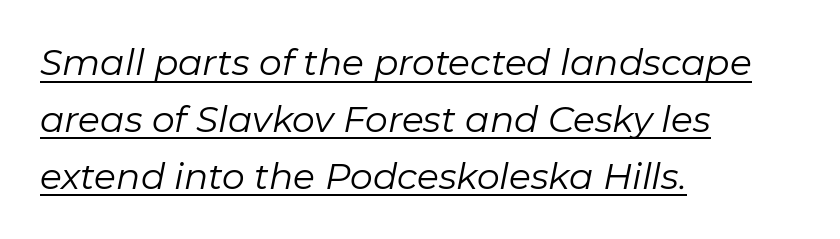
Q: Is the text bold? A: No.
Q: Is the text italic (slanted)? A: Yes, it leans right by about 11 degrees.
Q: Is the text underlined? A: Yes.
Q: How is the paragraph aligned? A: Left-aligned.
Q: Is the spacing between letters normal or unusually wide? A: Normal.
Q: Is the spacing between lines tight, normal or loose? A: Normal.
Q: Width (condensed, normal, or wide)? A: Normal.
Q: Stroke contrast? A: Low.
Q: x-height? A: Medium.
Q: Monospaced? A: No.
